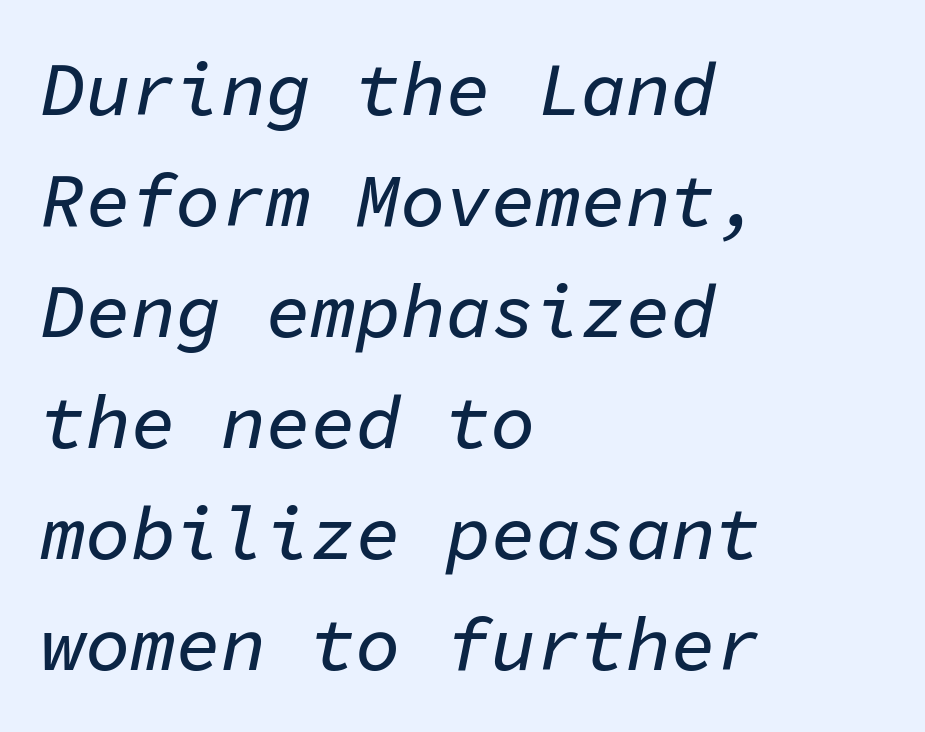
The setting favours the left margin, as ordinary paragraphs usually do. The zone under the glyphs is completely vacant. There is no visible air inserted between adjacent glyphs. The leading is moderate, giving the passage an even texture.
